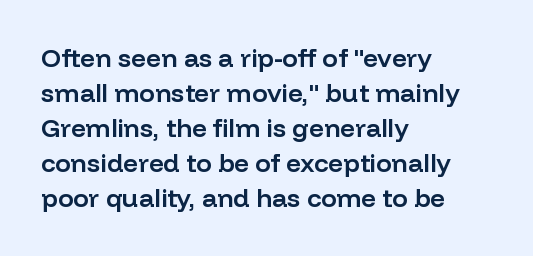
The image shows 26 px text type, upright; set left-aligned, normal line spacing (1.35x), normal letter spacing, not underlined.
